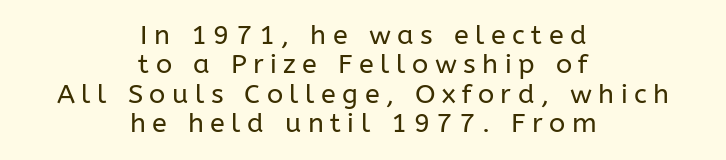
Unlike italic type, these characters show no tilt at all. Clear beneath every line of the passage. Each stroke keeps to a modest, everyday thickness or less. Caption: multi-line text, centered on the measure. Leading: reduced.
